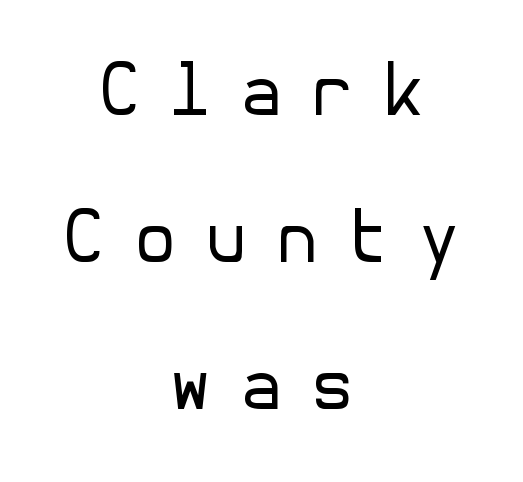
{"serif": "no", "italic": "no", "bold": "no", "weight": "regular", "width": "normal", "stroke_contrast": "low", "x_height": "medium", "underline": "no", "align": "center", "line_spacing": "loose", "line_spacing_ratio": 2.04, "letter_spacing": "wide", "letter_spacing_em": 0.37, "glyph_px": 72}
